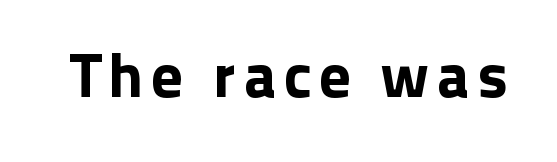
The image shows 63 px sans-serif type, upright; set not underlined; low stroke contrast and a medium x-height.
